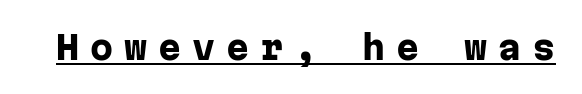
Nothing sits at the stroke ends, so this counts as sans-serif. Strong, thick strokes mark this as bold type. The lettering stays uniformly vertical, giving the passage a roman look. How are the letters spaced? Widely, with obvious added tracking. Decoration check: the copy is underlined. The face used here is monospaced, like something from a code editor.
